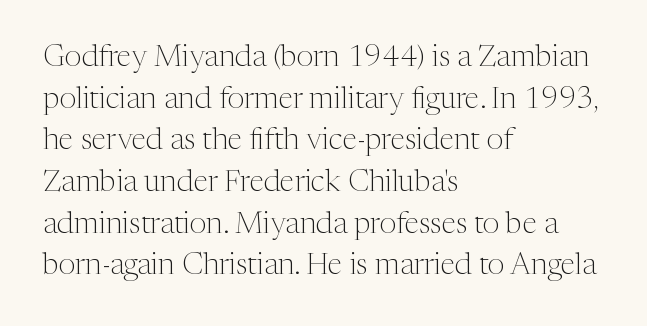
{"serif": "yes", "italic": "no", "bold": "no", "weight": "light", "width": "normal", "stroke_contrast": "medium", "x_height": "medium", "monospaced": "no", "underline": "no", "align": "left", "line_spacing": "normal", "line_spacing_ratio": 1.39, "letter_spacing": "normal", "letter_spacing_em": 0.0, "glyph_px": 30}
